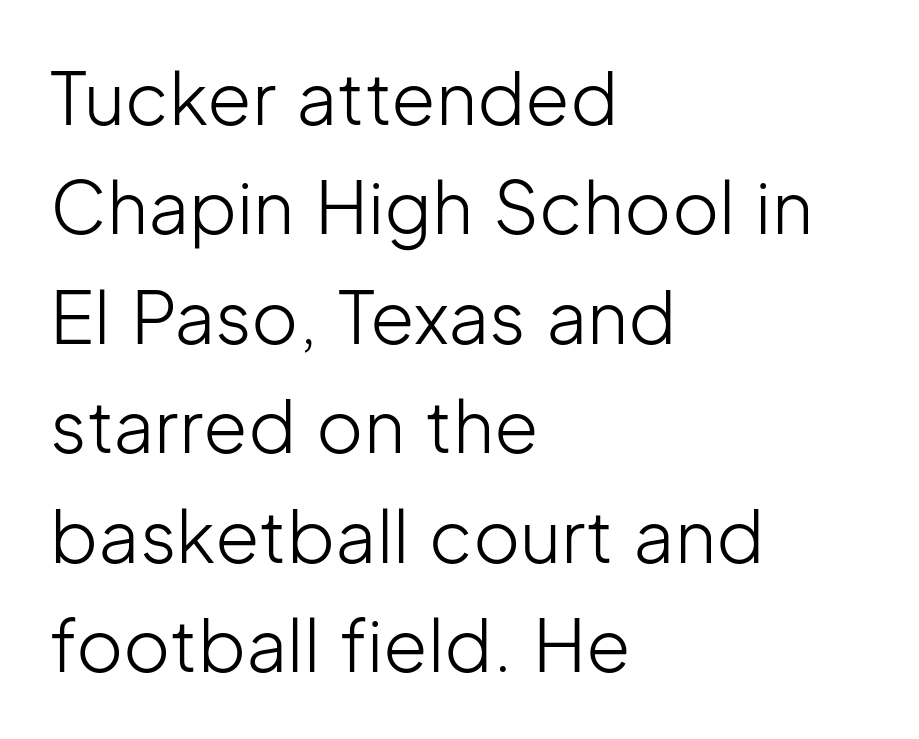
Regular leading. Is this a sans? Yes — the strokes have no serifs. Proportional: the letters do not fall into vertical columns. This rendering uses left alignment, leaving the right contour irregular.
